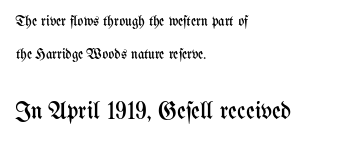
Where is the straight margin? On the left. Widely set lines give the paragraph a tall, airy silhouette. The emphasis by scale lands on block number two, below. Letters have the restrained weight of plain body copy at most. Honestly, there is no underline to notice here at all.
